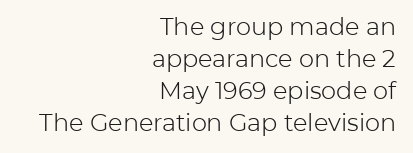
The image shows 24 px text type, upright; set right-aligned, normal line spacing (1.33x), normal letter spacing, not underlined.
